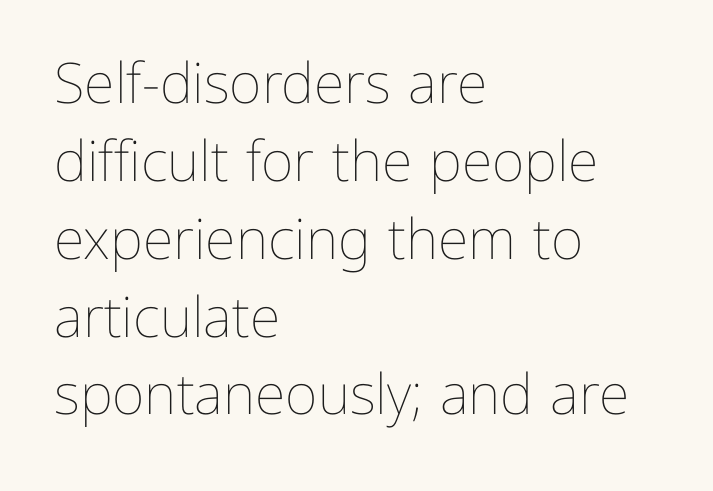
The strip under each line holds only bare page. Each new line begins a customary step beneath the previous one. Does the lettering tilt? It doesn't — this is upright. How are the letters spaced? Ordinarily, with no added tracking. The rendering anchors every line to the left-hand side. Looks like regular typesetting: each glyph gets only the width it needs.
